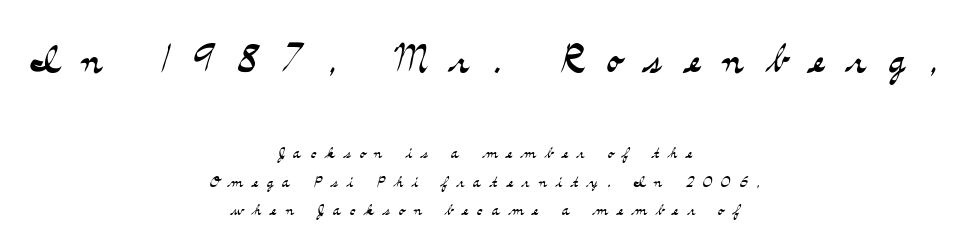
The image shows 53 px light, wide serif type; set centered, normal line spacing (1.34x), unusually wide letter spacing (+0.43 em), not underlined; the first (top) block is 2.52x larger; medium stroke contrast and a small x-height.
